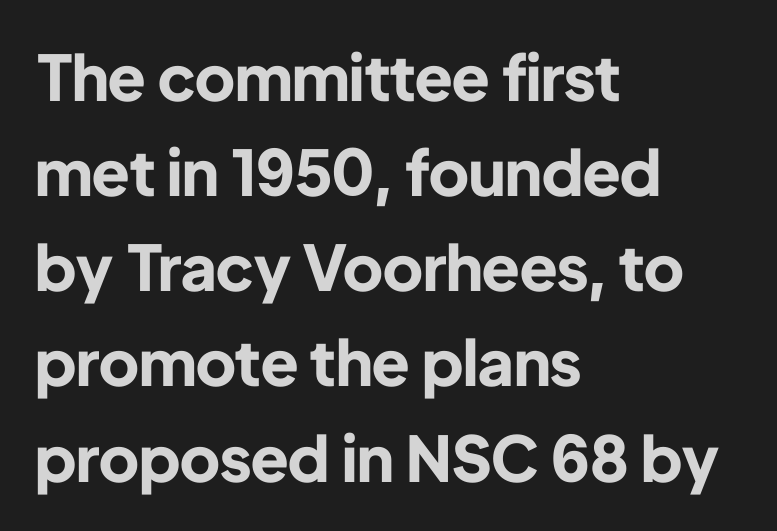
The image shows 63 px bold sans-serif type, upright; set left-aligned, normal line spacing (1.51x), normal letter spacing, not underlined; low stroke contrast and a medium x-height.
